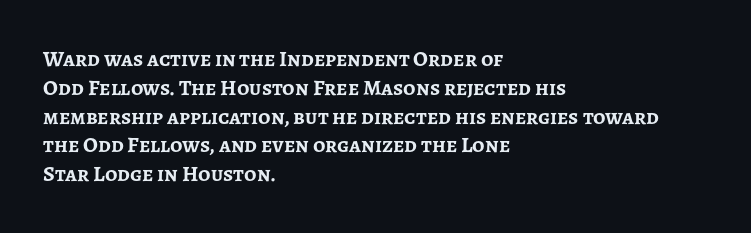
The image shows 22 px bold type, upright; set left-aligned, normal line spacing (1.31x), normal letter spacing, not underlined.
